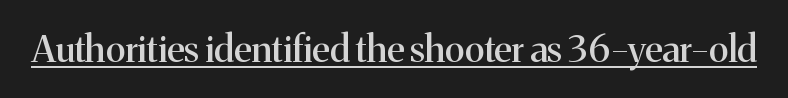
Q: Is the text italic (slanted)? A: No, it is upright.
Q: Is the typeface a serif or a sans-serif typeface? A: Serif.
Q: Is the text underlined? A: Yes.
Q: Is the spacing between letters normal or unusually wide? A: Normal.
Q: Width (condensed, normal, or wide)? A: Normal.
Q: Stroke contrast? A: Medium.
Q: x-height? A: Medium.
Q: Monospaced? A: No.
